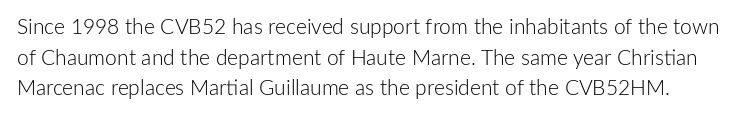
Italic? Not at all — the glyphs are vertical. Honestly, the row spacing looks completely unremarkable. Heaviness? Minimal to ordinary, like unemphasized prose. The letters sit at their default tracking, neither squeezed nor spread. Anything drawn beneath the words? Only blank space.
